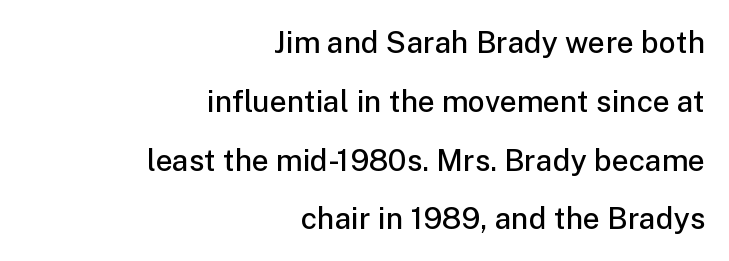
Notice how the passage keeps a crisp vertical edge on the right only. Upright lettering throughout. Decoration check: the copy has no underline. Is this a fixed-width face? No — the glyphs have proportional, varying widths. The passage shown is typeset with a sans-serif family.
